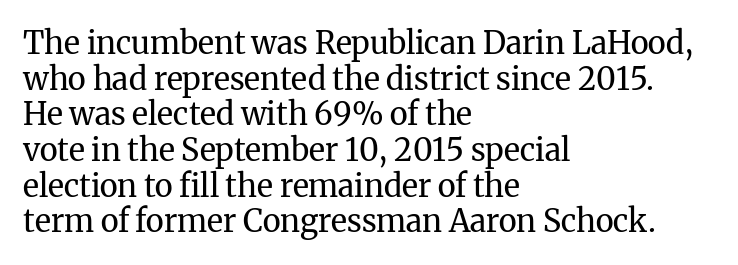
Q: Is the text bold? A: No.
Q: Is the text italic (slanted)? A: No, it is upright.
Q: Is the typeface a serif or a sans-serif typeface? A: Serif.
Q: Is the text underlined? A: No.
Q: How is the paragraph aligned? A: Left-aligned.
Q: Is the spacing between letters normal or unusually wide? A: Normal.
Q: Is the spacing between lines tight, normal or loose? A: Tight.
Q: Width (condensed, normal, or wide)? A: Normal.
Q: Stroke contrast? A: Medium.
Q: x-height? A: Medium.
Q: Monospaced? A: No.
